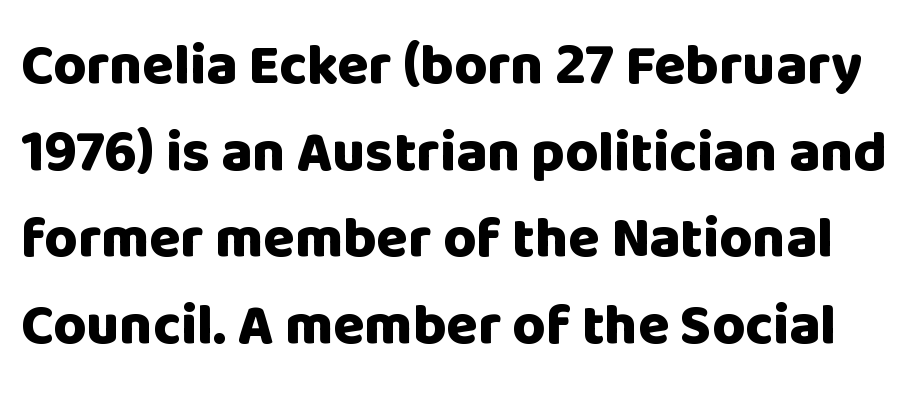
Q: Is the text bold? A: Yes.
Q: Is the text italic (slanted)? A: No, it is upright.
Q: Is the typeface a serif or a sans-serif typeface? A: Sans-serif.
Q: Is the text underlined? A: No.
Q: Is the spacing between letters normal or unusually wide? A: Normal.
Q: Is the spacing between lines tight, normal or loose? A: Normal.
Q: Width (condensed, normal, or wide)? A: Normal.
Q: Stroke contrast? A: Low.
Q: x-height? A: Large.
Q: Monospaced? A: No.
